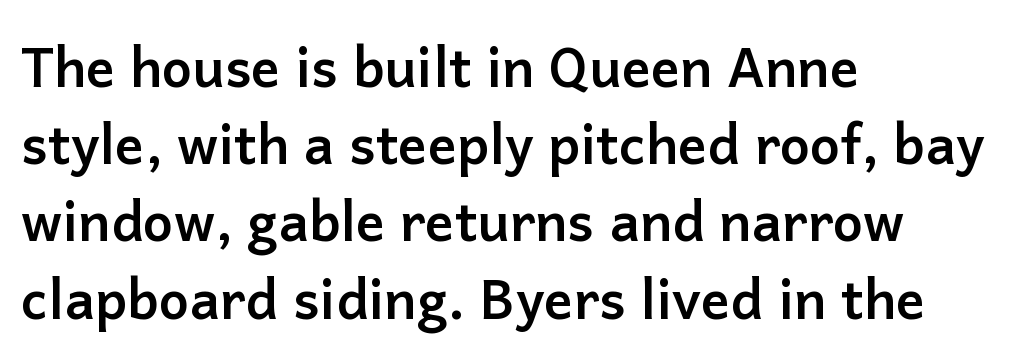
Q: Is the text bold? A: Yes.
Q: Is the text italic (slanted)? A: No, it is upright.
Q: Is the typeface a serif or a sans-serif typeface? A: Sans-serif.
Q: Is the text underlined? A: No.
Q: How is the paragraph aligned? A: Left-aligned.
Q: Is the spacing between letters normal or unusually wide? A: Normal.
Q: Is the spacing between lines tight, normal or loose? A: Normal.
Q: Width (condensed, normal, or wide)? A: Normal.
Q: Stroke contrast? A: Low.
Q: x-height? A: Medium.
Q: Monospaced? A: No.
